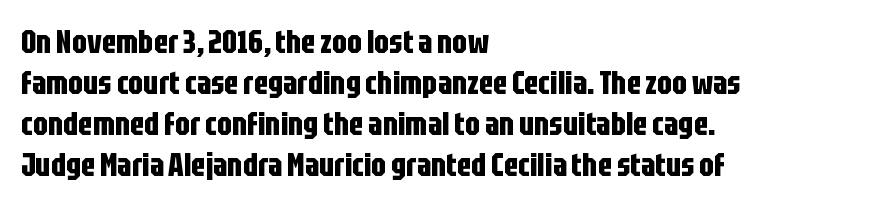
{"serif": "no", "italic": "no", "bold": "yes", "weight": "bold", "width": "condensed", "stroke_contrast": "low", "x_height": "large", "monospaced": "no", "underline": "no", "align": "left", "line_spacing": "normal", "line_spacing_ratio": 1.28, "letter_spacing": "normal", "letter_spacing_em": 0.0, "glyph_px": 32}
